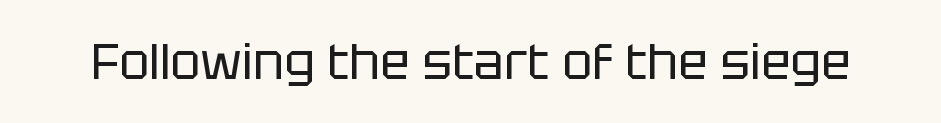
The image shows 50 px regular-weight sans-serif type, upright; set normal letter spacing, not underlined; low stroke contrast and a large x-height.
